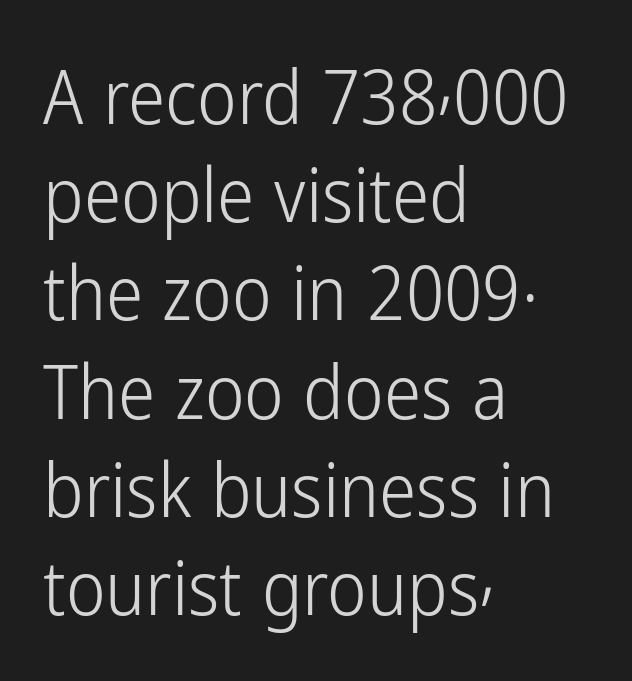
The image shows 75 px light, condensed sans-serif type, upright; set left-aligned, normal line spacing (1.31x), normal letter spacing, not underlined; low stroke contrast and a medium x-height.
